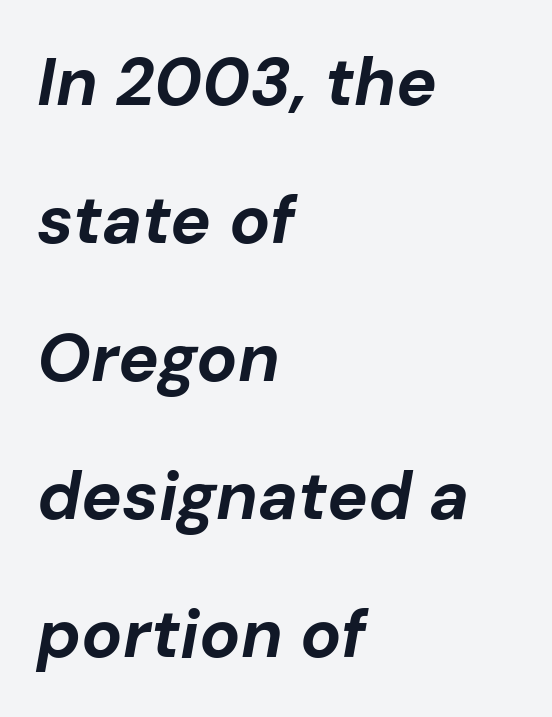
{"italic": "yes", "lean": "right", "slant_degrees": 10, "bold": "yes", "weight": "bold", "width": "normal", "stroke_contrast": "low", "x_height": "medium", "monospaced": "no", "underline": "no", "align": "left", "line_spacing": "loose", "line_spacing_ratio": 2.03, "letter_spacing": "normal", "letter_spacing_em": 0.0, "glyph_px": 68}
